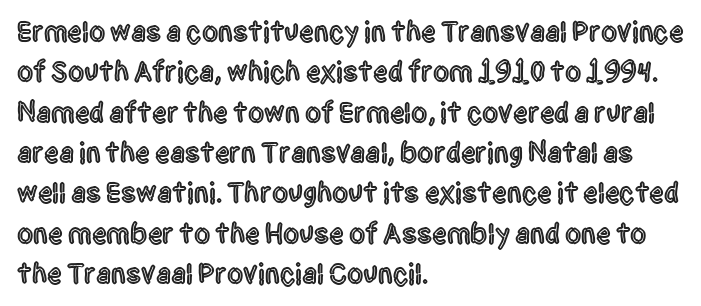
Characters follow at the spacing the type designer built in. The letters advance in unequal steps, a hallmark of proportional type. Check where the strokes stop: nothing finishes them off — pure sans. Interline gaps are of average width in this sample.
